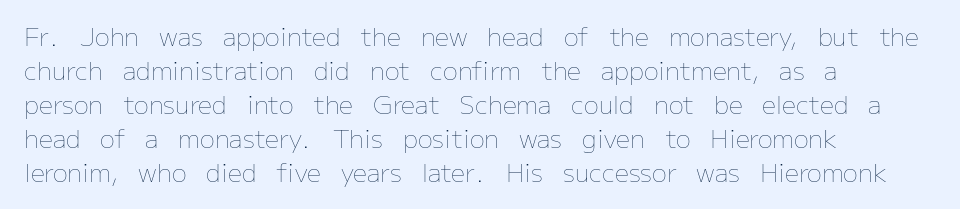
A normal amount of white space separates one row of letters from the next. Honestly, the letter spacing is just normal — you wouldn't notice it. The font's upright variant was chosen for this text. Is this a heavy cut? Hardly; it is regular or lighter. Caption: multi-line text, flush left, ragged right.
